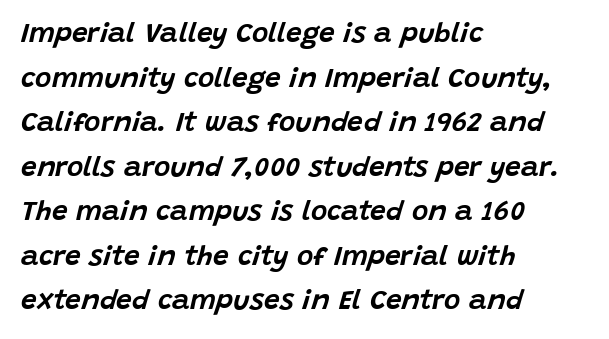
This rendering leaves character spacing at its baseline value. Horizontal alignment here is leftward, the default for most running prose. Yep, that's italic — everything's leaning. The glyphs are unaccompanied by any horizontal stroke below them. This block has exactly the height ordinary leading produces. Here the designer chose a conventional face with non-uniform glyph widths.
